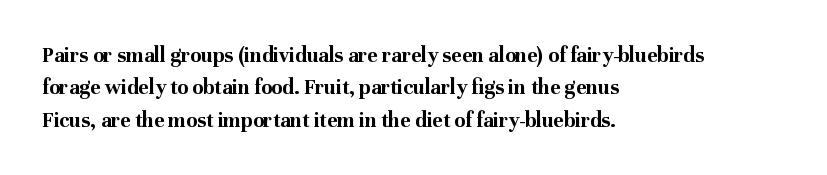
This block has exactly the height ordinary leading produces. A roman cut, with each character standing at attention. Typesetter's note: full bold, strokes at maximum text heaviness. The rendering anchors every line to the left-hand side.
